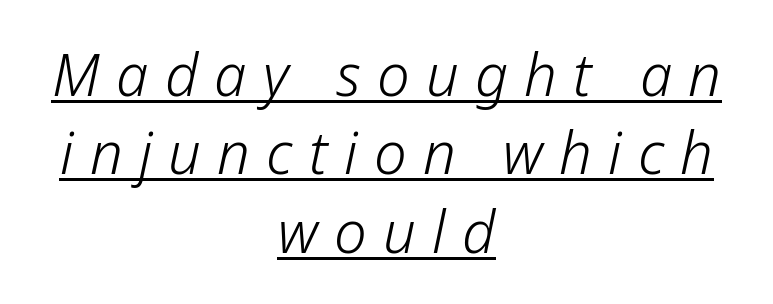
Q: Is the text bold? A: No.
Q: Is the text italic (slanted)? A: Yes, it leans right by about 12 degrees.
Q: Is the text underlined? A: Yes.
Q: How is the paragraph aligned? A: Centered.
Q: Is the spacing between letters normal or unusually wide? A: Unusually wide.
Q: Is the spacing between lines tight, normal or loose? A: Normal.
Q: Width (condensed, normal, or wide)? A: Normal.
Q: Stroke contrast? A: Low.
Q: x-height? A: Medium.
Q: Monospaced? A: No.
